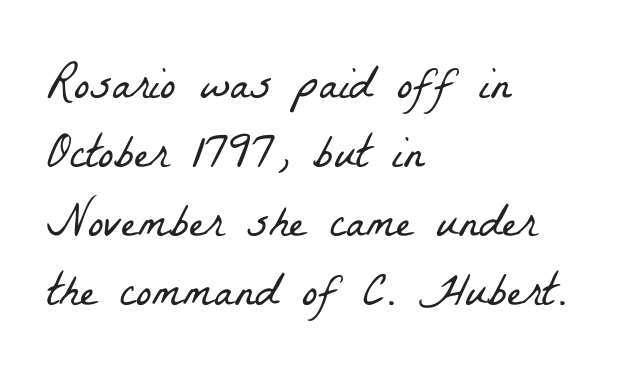
The image shows 47 px light, condensed serif type; set left-aligned, normal line spacing (1.47x), normal letter spacing, not underlined; low stroke contrast and a medium x-height.
